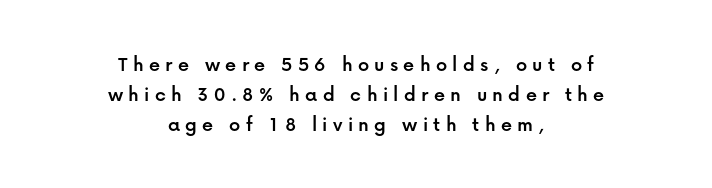
Descender tails drop into unmarked territory. The specimen reads as upright at a glance. In terms of letterspacing, this is a distinctly airy, spread setting. The typesetter chose a symmetrical, centered arrangement here.
